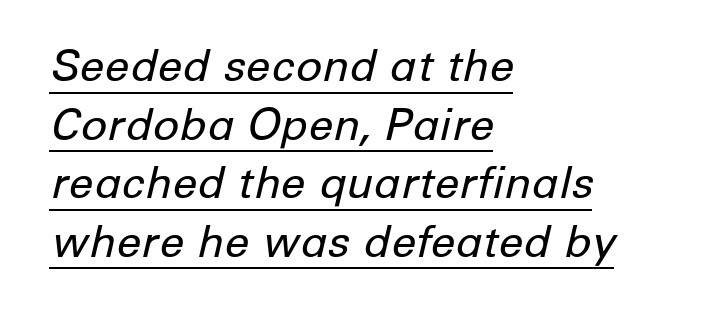
{"italic": "yes", "lean": "right", "slant_degrees": 12, "bold": "no", "weight": "regular", "width": "normal", "stroke_contrast": "low", "x_height": "medium", "monospaced": "no", "underline": "yes", "align": "left", "line_spacing": "normal", "line_spacing_ratio": 1.33, "letter_spacing": "normal", "letter_spacing_em": 0.0, "glyph_px": 44}
